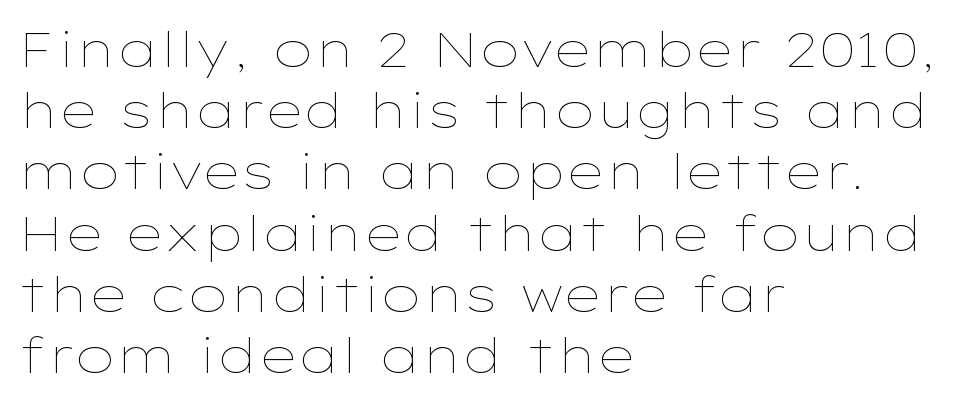
{"italic": "no", "bold": "no", "weight": "thin", "width": "wide", "stroke_contrast": "low", "x_height": "medium", "monospaced": "no", "underline": "no", "align": "left", "line_spacing": "normal", "line_spacing_ratio": 1.25, "letter_spacing": "normal", "letter_spacing_em": 0.0, "glyph_px": 49}
